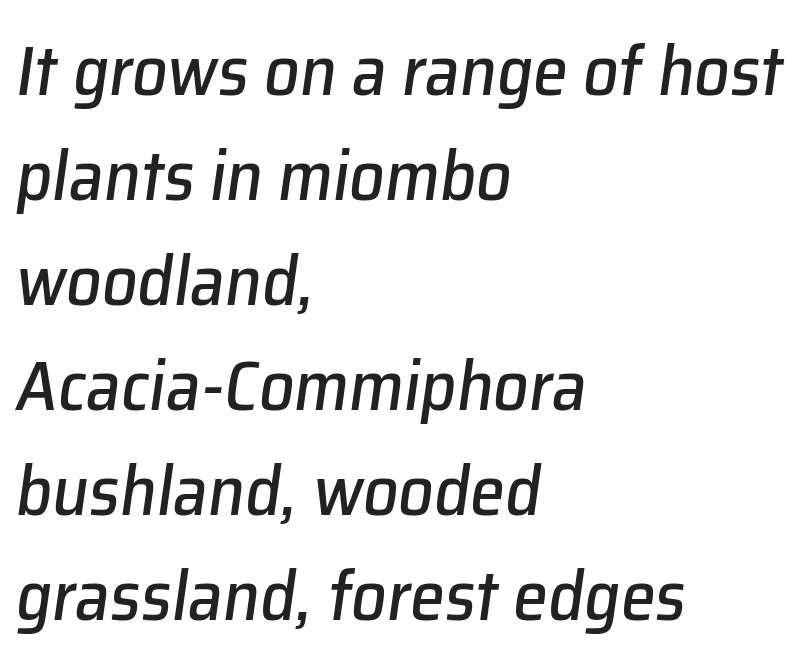
Q: Is the text italic (slanted)? A: Yes, it leans right by about 8 degrees.
Q: Is the text underlined? A: No.
Q: How is the paragraph aligned? A: Left-aligned.
Q: Is the spacing between letters normal or unusually wide? A: Normal.
Q: Is the spacing between lines tight, normal or loose? A: Normal.
Q: Width (condensed, normal, or wide)? A: Normal.
Q: Stroke contrast? A: Low.
Q: x-height? A: Medium.
Q: Monospaced? A: No.
